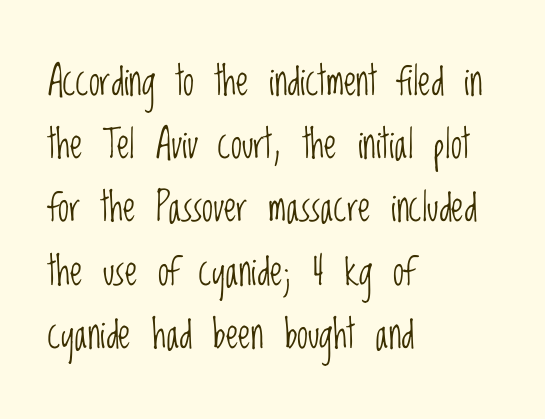
{"serif": "no", "italic": "no", "bold": "no", "weight": "light", "width": "condensed", "stroke_contrast": "low", "x_height": "large", "monospaced": "no", "underline": "no", "align": "left", "line_spacing": "normal", "line_spacing_ratio": 1.58, "letter_spacing": "normal", "letter_spacing_em": 0.0, "glyph_px": 40}
